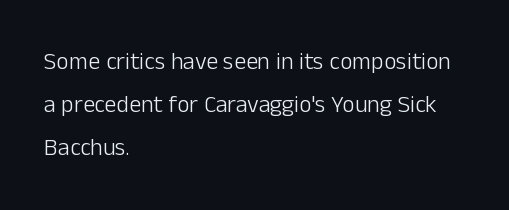
Between one letter and the next there's only the usual sliver of space. The strip under each line holds only bare page. No heavy texture on the line: the type isn't bold. This is roman type, the default non-slanted kind. A student would call this left alignment; a typographer would say flush left, rag right.
